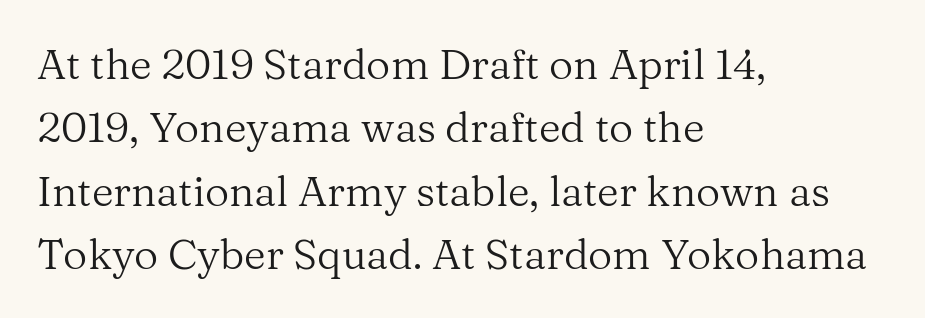
The image shows 42 px regular-weight serif type, upright; set left-aligned, normal line spacing (1.51x), normal letter spacing, not underlined; medium stroke contrast and a medium x-height.
